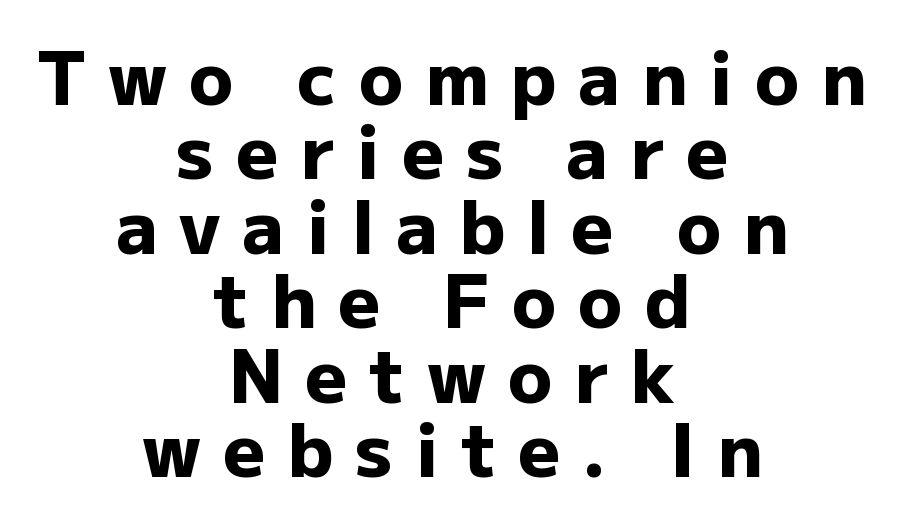
{"serif": "no", "italic": "no", "bold": "yes", "weight": "heavy", "width": "normal", "stroke_contrast": "low", "x_height": "medium", "monospaced": "no", "underline": "no", "align": "center", "line_spacing": "tight", "line_spacing_ratio": 1.02, "letter_spacing": "wide", "letter_spacing_em": 0.3, "glyph_px": 73}
